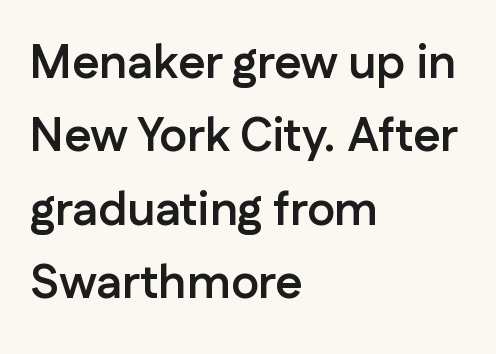
{"serif": "no", "italic": "no", "bold": "yes", "weight": "semibold", "width": "normal", "stroke_contrast": "low", "x_height": "medium", "monospaced": "no", "underline": "no", "align": "left", "line_spacing": "normal", "line_spacing_ratio": 1.56, "letter_spacing": "normal", "letter_spacing_em": 0.0, "glyph_px": 47}
